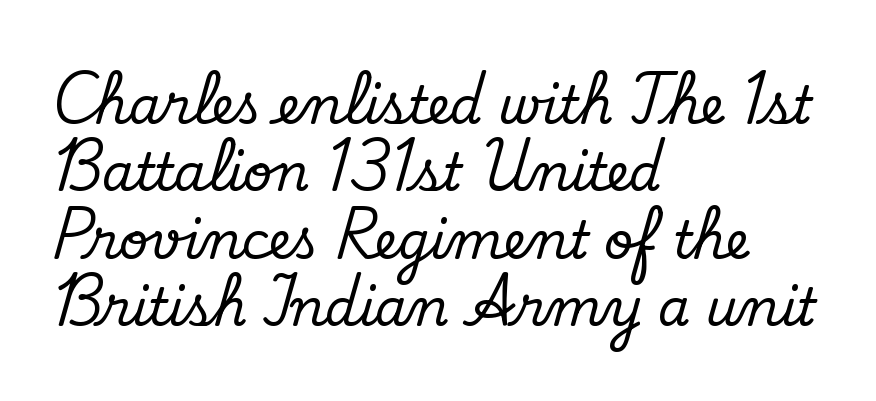
Classification — serif. Compared with typical body copy, the letter spacing here is the same. These lines stack with their left ends in a neat column.
